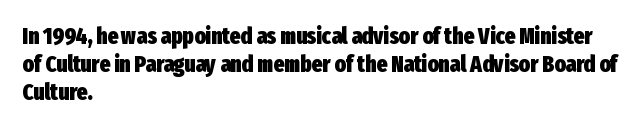
The image shows 23 px bold type, upright; set left-aligned, line spacing 1.21x, normal letter spacing, not underlined.
